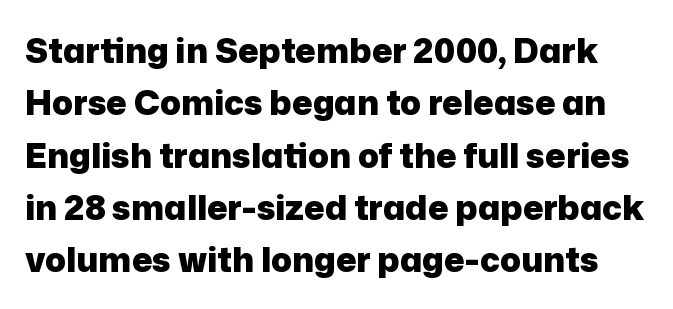
Is this a sans? Yes — the strokes have no serifs. Underline: absent. Tracking here is standard; glyphs follow each other at the usual distance. Think of a printed novel: that variable character pitch is what you see here. Caption: bold face, heavy strokes.
